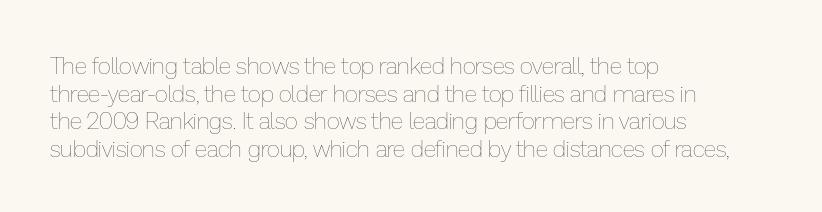
Q: Is the text bold? A: No.
Q: Is the text italic (slanted)? A: No, it is upright.
Q: Is the text underlined? A: No.
Q: How is the paragraph aligned? A: Left-aligned.
Q: Is the spacing between letters normal or unusually wide? A: Normal.
